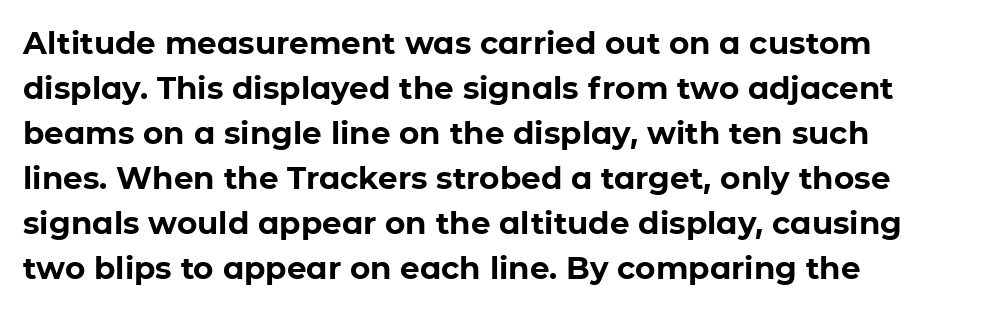
Plain, unruled lines of type. Honestly, the row spacing looks completely unremarkable. Heavy, bold letterforms. No italicization has been applied; the sample stays upright. The face used here is proportionally spaced, like ordinary book or web type. The gaps between neighbouring characters are ordinary and unremarkable.
